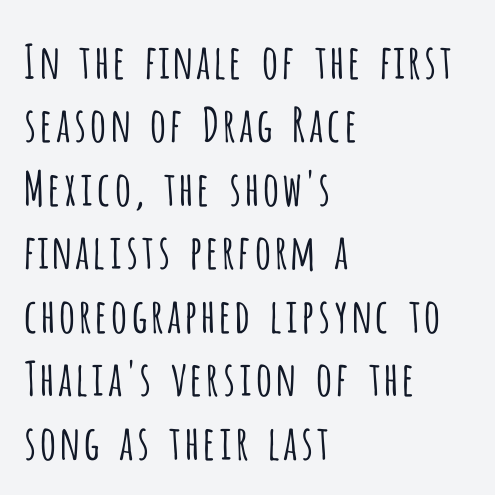
{"serif": "no", "italic": "no", "bold": "no", "weight": "light", "width": "condensed", "stroke_contrast": "low", "x_height": "large", "monospaced": "no", "underline": "no", "align": "left", "line_spacing": "normal", "line_spacing_ratio": 1.35, "letter_spacing": "normal", "letter_spacing_em": 0.0, "glyph_px": 47}
